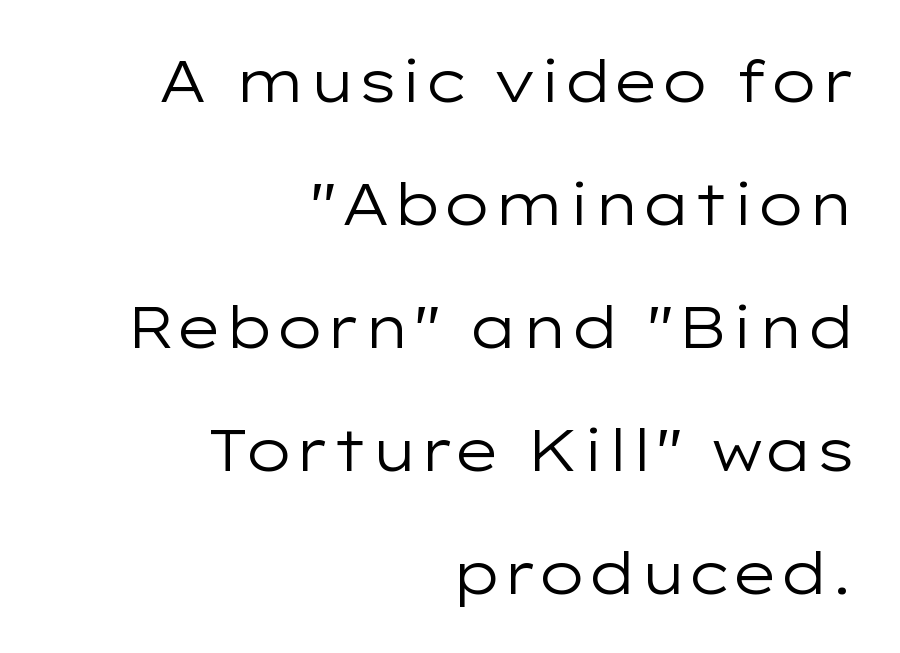
The image shows 58 px regular-weight, wide sans-serif type, upright; set right-aligned, loose line spacing (2.12x), normal letter spacing, not underlined; low stroke contrast and a medium x-height.
